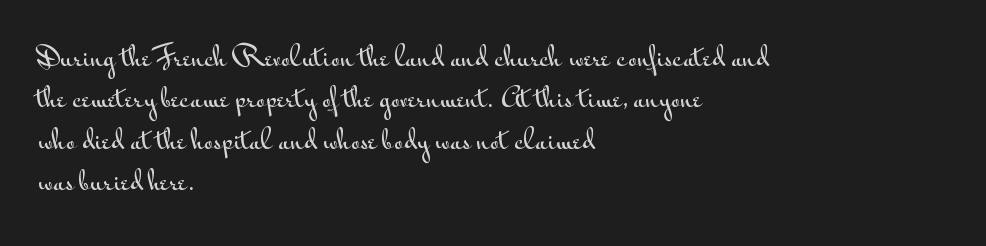
Honestly, there is no underline to notice here at all. Nothing unusual about the tracking: characters are spaced as the font intends. These lines stack with their left ends in a neat column. Normally led — the rows are evenly, conventionally spaced.
